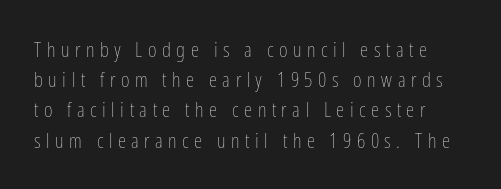
This sample keeps an unexceptional amount of space between lines. The letters are spread apart with noticeably loose tracking. Check the space under the baseline: it is left empty. Quick note: not italic, upright.
